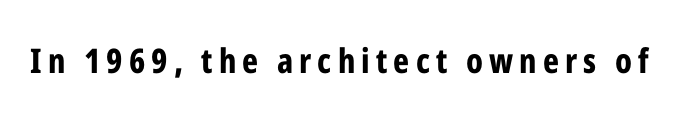
Q: Is the text bold? A: Yes.
Q: Is the text italic (slanted)? A: No, it is upright.
Q: Is the typeface a serif or a sans-serif typeface? A: Sans-serif.
Q: Is the text underlined? A: No.
Q: Width (condensed, normal, or wide)? A: Condensed.
Q: Stroke contrast? A: Low.
Q: x-height? A: Medium.
Q: Monospaced? A: No.
